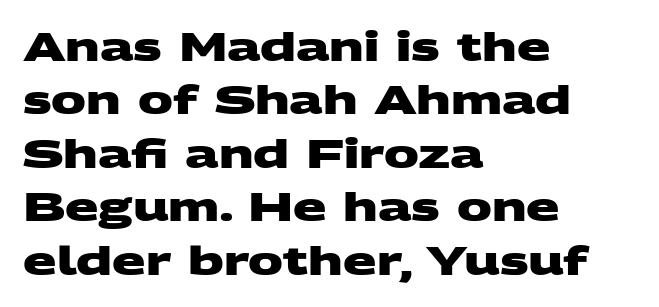
Q: Is the text bold? A: Yes.
Q: Is the typeface a serif or a sans-serif typeface? A: Sans-serif.
Q: Is the text underlined? A: No.
Q: How is the paragraph aligned? A: Left-aligned.
Q: Is the spacing between letters normal or unusually wide? A: Normal.
Q: Is the spacing between lines tight, normal or loose? A: Normal.
Q: Width (condensed, normal, or wide)? A: Wide.
Q: Stroke contrast? A: Medium.
Q: x-height? A: Large.
Q: Monospaced? A: No.
